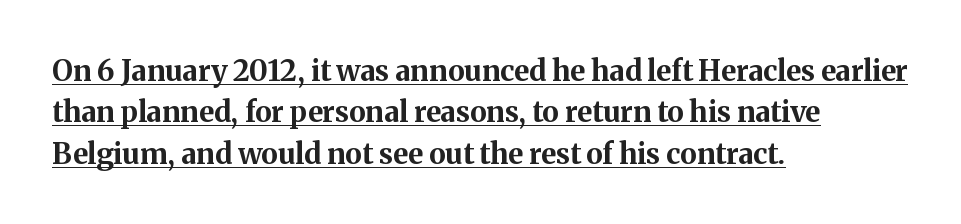
{"serif": "yes", "italic": "no", "bold": "yes", "weight": "bold", "width": "normal", "stroke_contrast": "medium", "x_height": "medium", "monospaced": "no", "underline": "yes", "align": "left", "line_spacing": "normal", "line_spacing_ratio": 1.43, "letter_spacing": "normal", "letter_spacing_em": 0.0, "glyph_px": 29}
